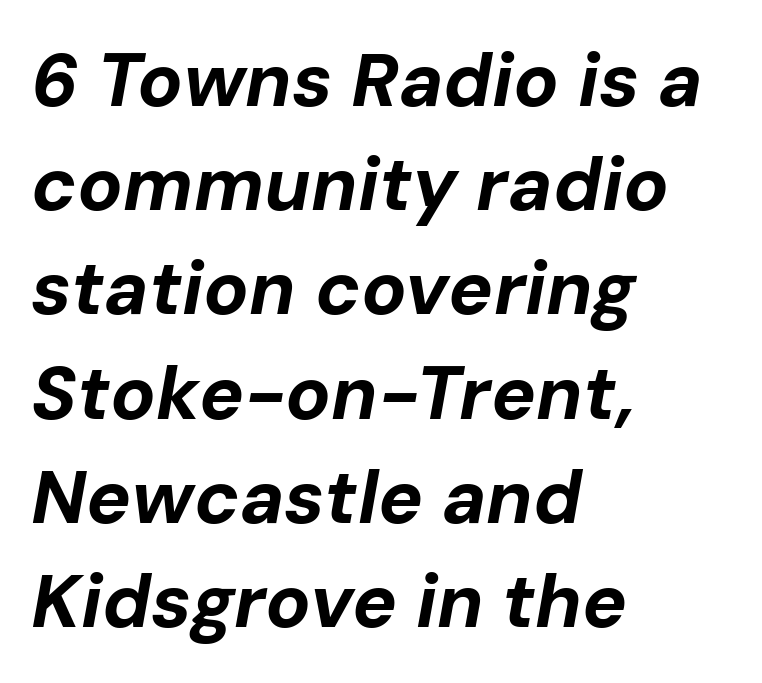
{"italic": "yes", "lean": "right", "slant_degrees": 10, "bold": "yes", "weight": "bold", "width": "normal", "stroke_contrast": "low", "x_height": "medium", "monospaced": "no", "underline": "no", "align": "left", "line_spacing": "normal", "line_spacing_ratio": 1.39, "letter_spacing": "normal", "letter_spacing_em": 0.0, "glyph_px": 75}
